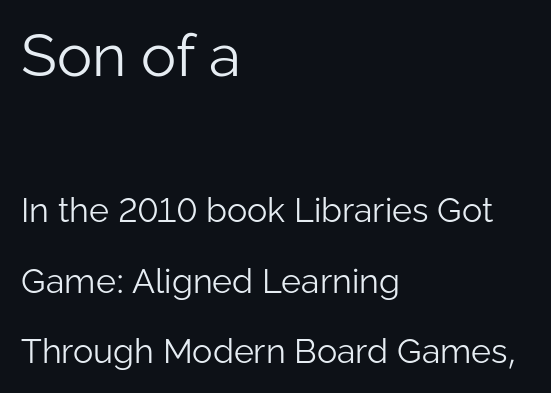
If you drew a ruler down the left edge, every line would touch it. Which of the two is more prominent by size? The first, at the top. The font is comparable to plain body text, perhaps lighter. Between one letter and the next there's only the usual sliver of space. Looks like regular typesetting: each glyph gets only the width it needs. Every character sits straight up, as roman type does.
